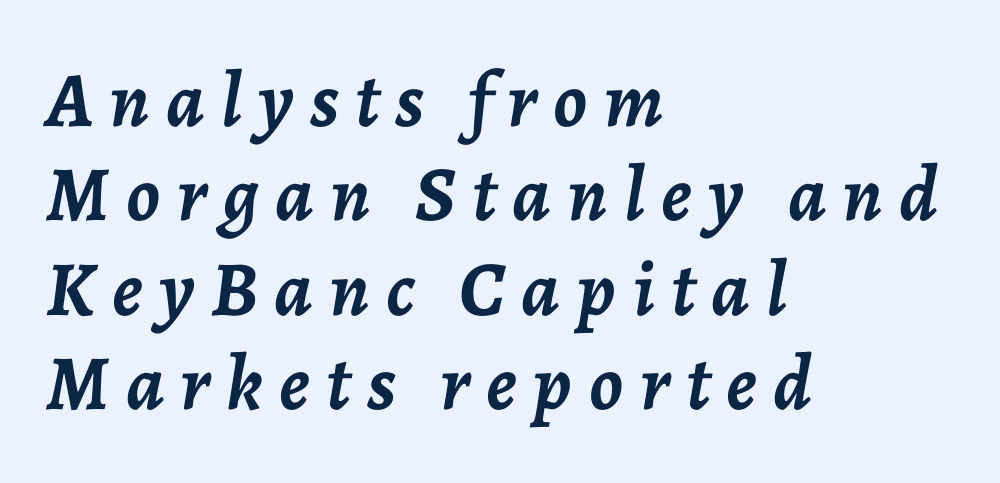
Q: Is the text bold? A: Yes.
Q: Is the text italic (slanted)? A: Yes, it leans right by about 7 degrees.
Q: Is the text underlined? A: No.
Q: How is the paragraph aligned? A: Left-aligned.
Q: Is the spacing between letters normal or unusually wide? A: Unusually wide.
Q: Width (condensed, normal, or wide)? A: Normal.
Q: Stroke contrast? A: Low.
Q: x-height? A: Medium.
Q: Monospaced? A: No.
